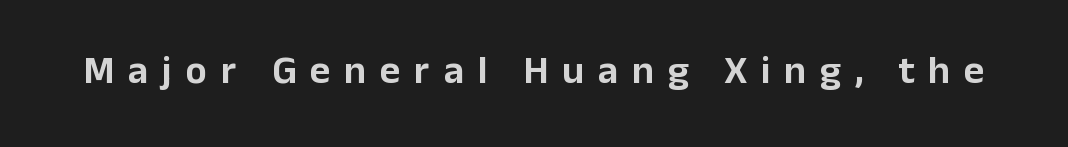
A typesetter would call this heavily tracked-out type. Unmarked baselines from the first word to the last. Is there any slant? The stems are plumb. The face used here is proportionally spaced, like ordinary book or web type. No feet cap the strokes, marking this as sans-serif type.
